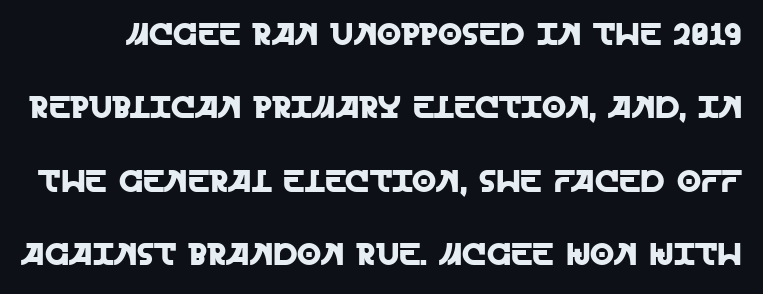
Notice the wide empty band between every row — that's loose leading. What kind of face is this? One without serifs — a sans. Between one letter and the next there's only the usual sliver of space. Vertical strokes here are truly vertical. Spacing verdict: proportional, widths tailored to each character.
